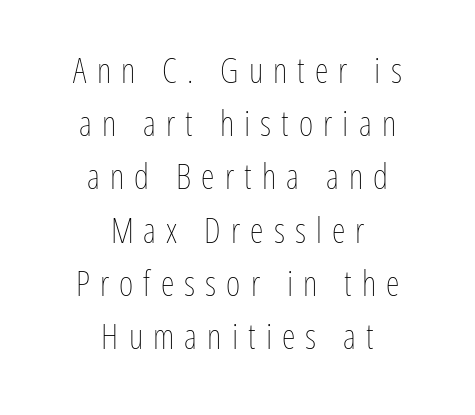
Is this a heavy cut? Hardly; it is regular or lighter. Italic: no, the glyphs are upright roman. The rendering positions every line midway between the sides. These lines sit exactly where default settings would place them. The letters advance in unequal steps, a hallmark of proportional type. Glyph-to-glyph distance is far greater than everyday printed text.
